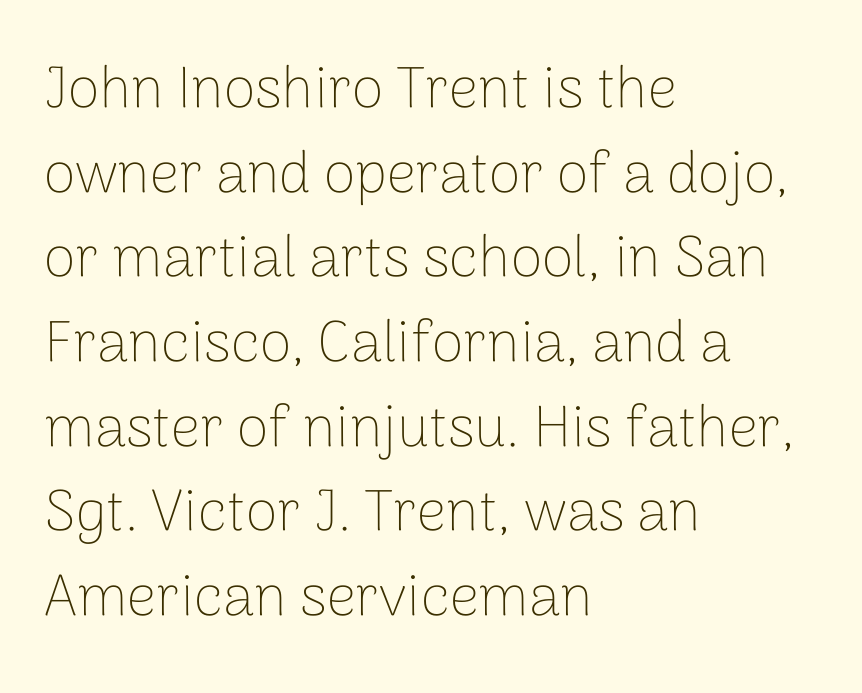
The image shows 58 px thin sans-serif type, upright; set left-aligned, normal line spacing (1.46x), normal letter spacing, not underlined; low stroke contrast and a medium x-height.
